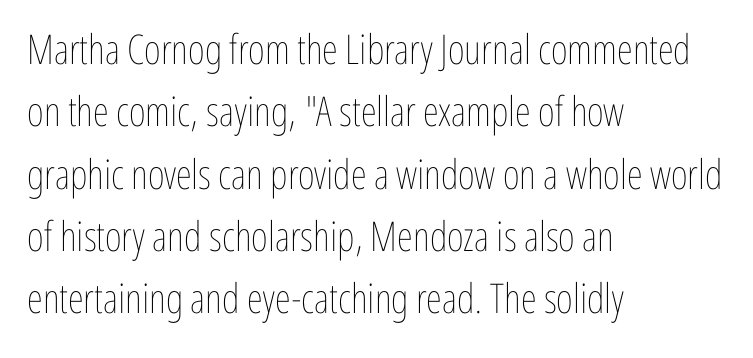
Q: Is the text bold? A: No.
Q: Is the text italic (slanted)? A: No, it is upright.
Q: Is the text underlined? A: No.
Q: How is the paragraph aligned? A: Left-aligned.
Q: Is the spacing between letters normal or unusually wide? A: Normal.
Q: Is the spacing between lines tight, normal or loose? A: Normal.
Q: Width (condensed, normal, or wide)? A: Condensed.
Q: Stroke contrast? A: Low.
Q: x-height? A: Medium.
Q: Monospaced? A: No.
